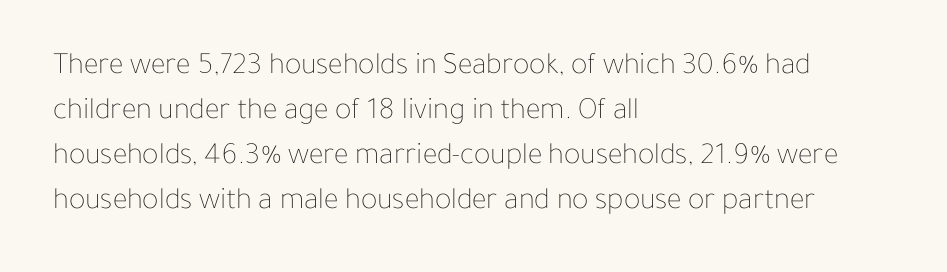
The image shows 31 px thin type, upright; set left-aligned, normal line spacing (1.45x), normal letter spacing, not underlined; low stroke contrast and a medium x-height.
